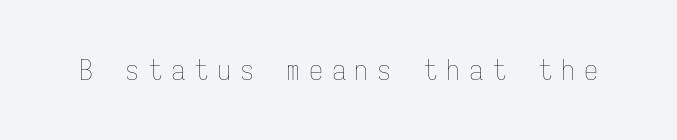
{"italic": "no", "bold": "no", "weight": "thin", "width": "condensed", "stroke_contrast": "low", "x_height": "medium", "monospaced": "yes", "underline": "no", "letter_spacing": "wide", "letter_spacing_em": 0.32, "glyph_px": 28}
